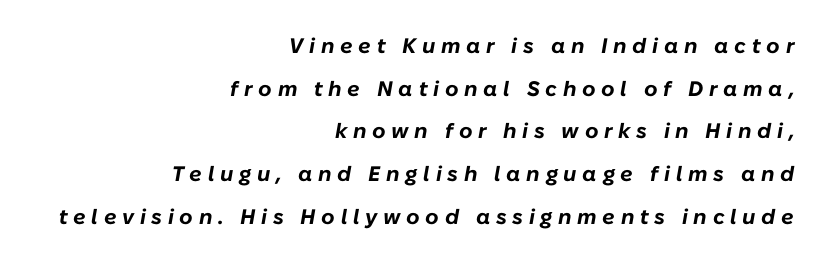
Notice how the passage keeps a crisp vertical edge on the right only. The tracking reads as deliberately expanded to a designer's eye. Bare-footed words on every line. Reading down the column, the eye jumps a long way to each next line. The typography opts for an oblique posture over an upright one.
